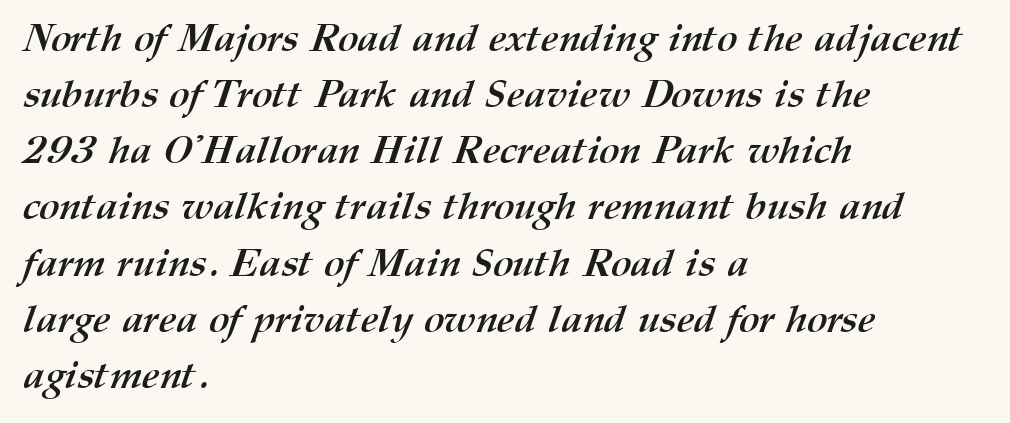
Do the characters align in a grid? No, the font is proportional. A dark, heavy texture on the line: the type is bold. Caption: multi-line text, flush left, ragged right. Students, observe: this is what conventionally led text looks like. Underline: absent.
